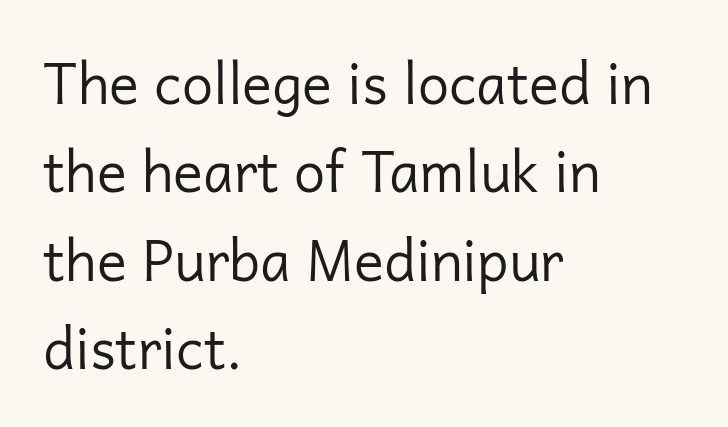
Q: Is the text bold? A: No.
Q: Is the text italic (slanted)? A: No, it is upright.
Q: Is the typeface a serif or a sans-serif typeface? A: Sans-serif.
Q: Is the text underlined? A: No.
Q: How is the paragraph aligned? A: Left-aligned.
Q: Is the spacing between letters normal or unusually wide? A: Normal.
Q: Is the spacing between lines tight, normal or loose? A: Normal.
Q: Width (condensed, normal, or wide)? A: Normal.
Q: Stroke contrast? A: Low.
Q: x-height? A: Medium.
Q: Monospaced? A: No.
